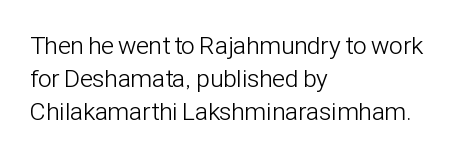
The image shows 25 px text type, upright; set left-aligned, normal line spacing (1.32x), normal letter spacing, not underlined.
